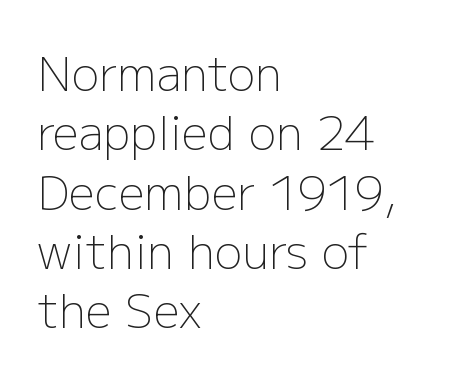
The letters stand upright; this is a roman face. The letters advance in unequal steps, a hallmark of proportional type. Nothing unusual about the tracking: characters are spaced as the font intends. The typesetter chose a ragged-right arrangement here.
